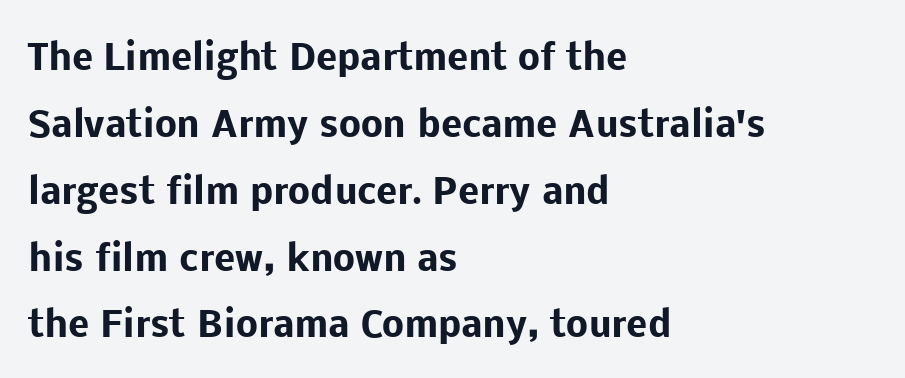
{"serif": "no", "italic": "no", "bold": "yes", "weight": "heavy", "width": "normal", "stroke_contrast": "low", "x_height": "medium", "monospaced": "no", "underline": "no", "align": "left", "line_spacing": "loose", "line_spacing_ratio": 1.91, "letter_spacing": "normal", "letter_spacing_em": 0.0, "glyph_px": 35}
